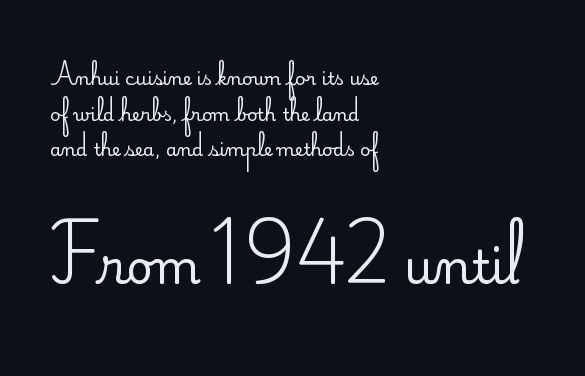
Q: Is the text bold? A: No.
Q: Is the text italic (slanted)? A: No, it is upright.
Q: Is the typeface a serif or a sans-serif typeface? A: Sans-serif.
Q: Is the text underlined? A: No.
Q: How is the paragraph aligned? A: Left-aligned.
Q: Is the spacing between letters normal or unusually wide? A: Normal.
Q: Is the spacing between lines tight, normal or loose? A: Loose.
Q: Which block of text is set in a larger size, the first (top) or the second (bottom)? A: The second (bottom) one.
Q: Width (condensed, normal, or wide)? A: Normal.
Q: Stroke contrast? A: Low.
Q: x-height? A: Small.
Q: Monospaced? A: No.
